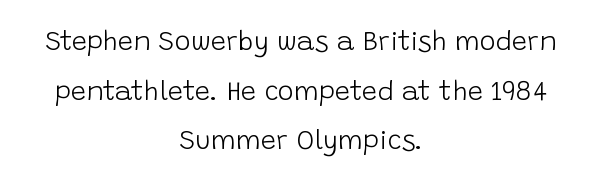
Reading down the block, each line starts at a different indent, mirrored at its end. Nope, not italic — everything's standing straight. The face used here is rendered with its standard letterfit. The font is comparable to plain body text, perhaps lighter. The string is rendered with underlining switched off.
